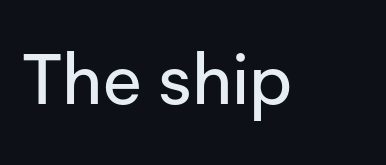
Q: Is the text italic (slanted)? A: No, it is upright.
Q: Is the typeface a serif or a sans-serif typeface? A: Sans-serif.
Q: Is the text underlined? A: No.
Q: Is the spacing between letters normal or unusually wide? A: Normal.
Q: Width (condensed, normal, or wide)? A: Normal.
Q: Stroke contrast? A: Low.
Q: x-height? A: Medium.
Q: Monospaced? A: No.
